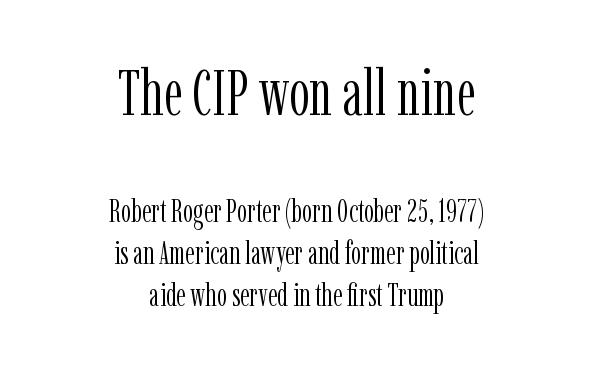
Q: Is the text bold? A: No.
Q: Is the text italic (slanted)? A: No, it is upright.
Q: Is the typeface a serif or a sans-serif typeface? A: Serif.
Q: Is the text underlined? A: No.
Q: How is the paragraph aligned? A: Centered.
Q: Is the spacing between letters normal or unusually wide? A: Normal.
Q: Is the spacing between lines tight, normal or loose? A: Normal.
Q: Which block of text is set in a larger size, the first (top) or the second (bottom)? A: The first (top) one.
Q: Width (condensed, normal, or wide)? A: Condensed.
Q: Stroke contrast? A: Low.
Q: x-height? A: Medium.
Q: Monospaced? A: No.
